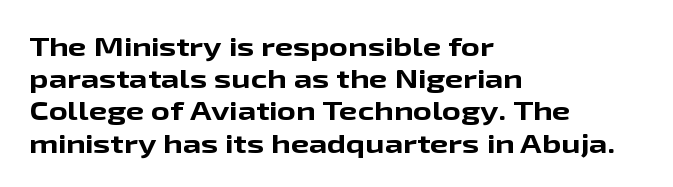
{"italic": "no", "bold": "yes", "underline": "no", "align": "left", "line_spacing_ratio": 1.24, "letter_spacing": "normal", "letter_spacing_em": 0.0, "glyph_px": 26}
